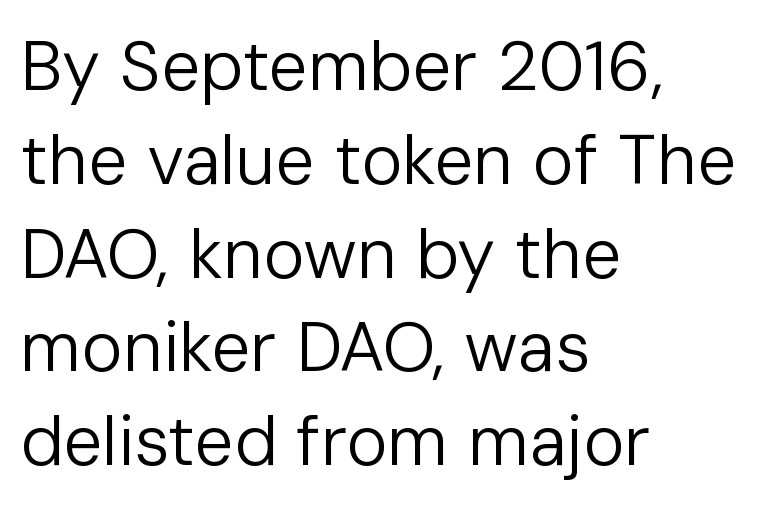
{"serif": "no", "italic": "no", "bold": "no", "weight": "regular", "width": "normal", "stroke_contrast": "low", "x_height": "medium", "monospaced": "no", "underline": "no", "align": "left", "line_spacing": "normal", "line_spacing_ratio": 1.34, "letter_spacing": "normal", "letter_spacing_em": 0.0, "glyph_px": 70}
